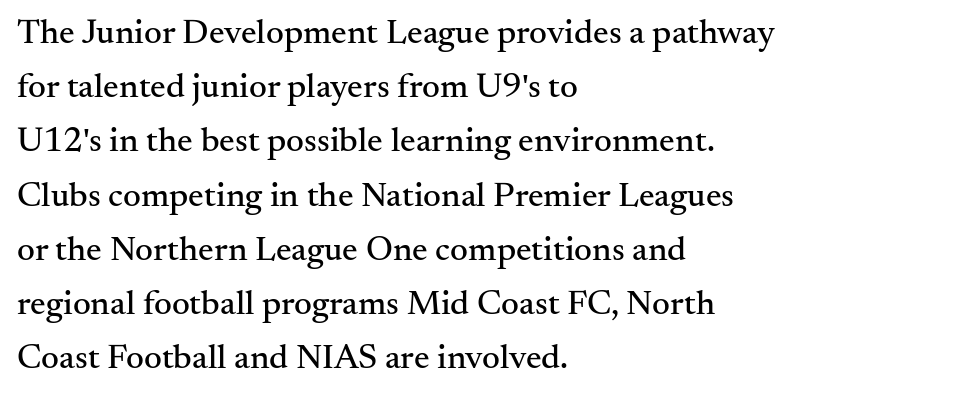
Q: Is the text italic (slanted)? A: No, it is upright.
Q: Is the typeface a serif or a sans-serif typeface? A: Serif.
Q: Is the text underlined? A: No.
Q: How is the paragraph aligned? A: Left-aligned.
Q: Is the spacing between letters normal or unusually wide? A: Normal.
Q: Is the spacing between lines tight, normal or loose? A: Normal.
Q: Width (condensed, normal, or wide)? A: Normal.
Q: Stroke contrast? A: Medium.
Q: x-height? A: Small.
Q: Monospaced? A: No.
